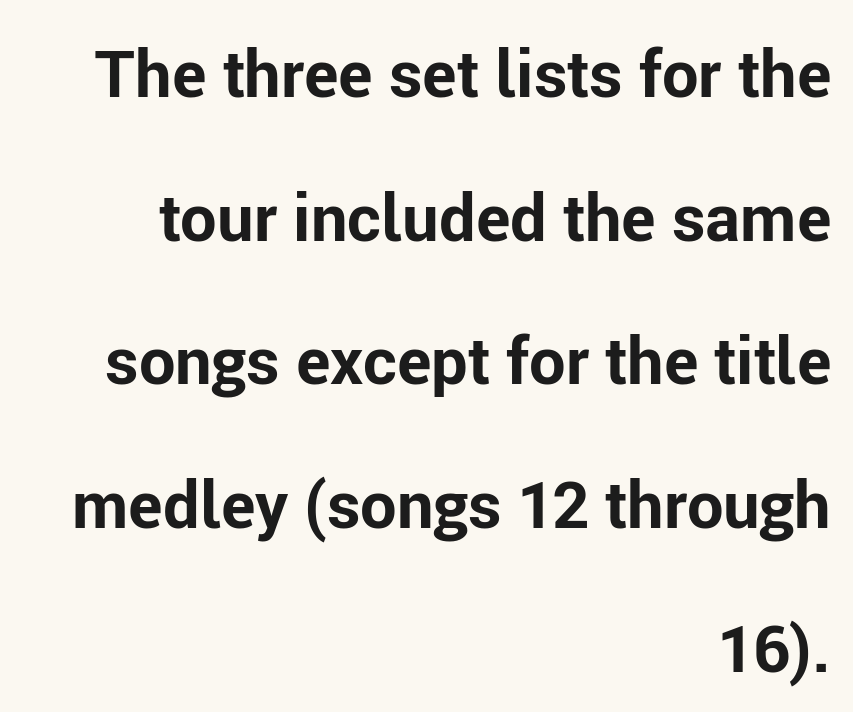
The image shows 65 px bold sans-serif type, upright; set right-aligned, loose line spacing (2.21x), normal letter spacing, not underlined; low stroke contrast and a medium x-height.
